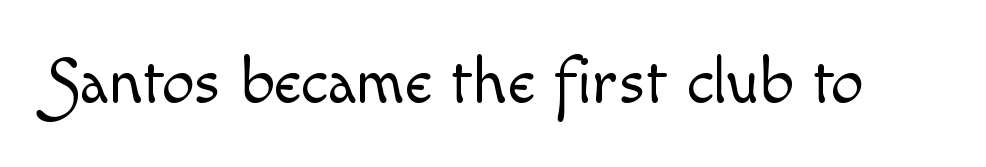
{"italic": "no", "bold": "no", "weight": "light", "width": "normal", "x_height": "small", "monospaced": "no", "underline": "no", "letter_spacing": "normal", "letter_spacing_em": 0.0, "glyph_px": 65}
